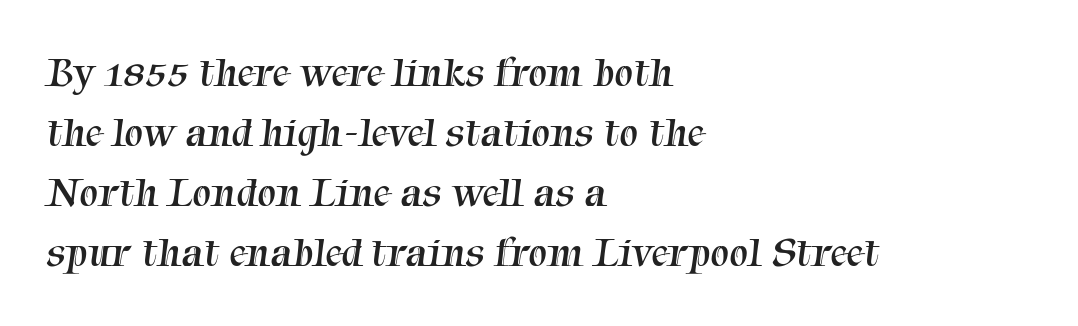
Q: Is the text bold? A: No.
Q: Is the typeface a serif or a sans-serif typeface? A: Serif.
Q: Is the text underlined? A: No.
Q: How is the paragraph aligned? A: Left-aligned.
Q: Is the spacing between letters normal or unusually wide? A: Normal.
Q: Is the spacing between lines tight, normal or loose? A: Normal.
Q: Width (condensed, normal, or wide)? A: Normal.
Q: Stroke contrast? A: Medium.
Q: x-height? A: Medium.
Q: Monospaced? A: No.
